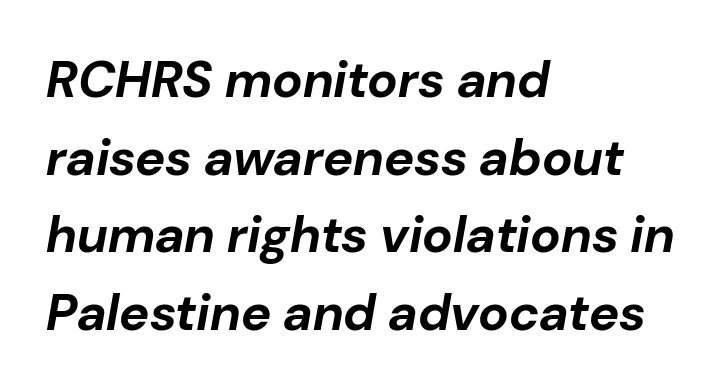
The image shows 51 px bold type, italic (leaning right); set left-aligned, normal line spacing (1.52x), normal letter spacing, not underlined; low stroke contrast and a medium x-height.
